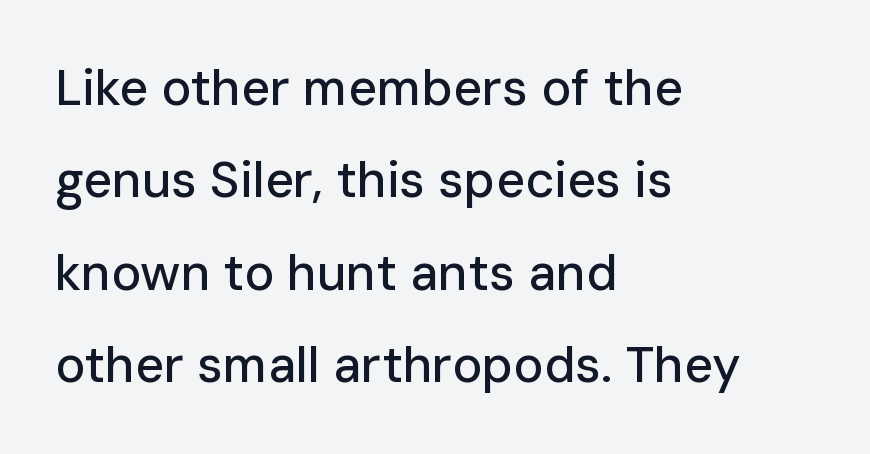
Note: no serifs on the glyphs. Here the designer chose a conventional face with non-uniform glyph widths. Left-aligned paragraph, ragged on the right. Inter-character spacing is left at the font's built-in metrics. Descenders hang freely into open space.
